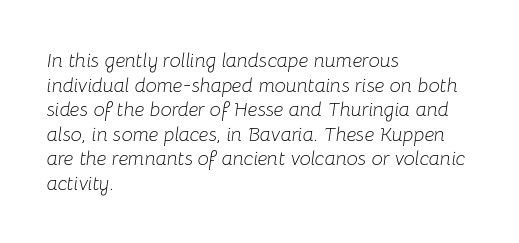
The font sits on the lighter half of the weight spectrum, regular included. Glyph-to-glyph distance matches everyday printed text. Is the block centered? No — it sits flush against the left margin. Descenders are the only things crossing below the line. Would a proofreader flag this as italicized? Yes.
